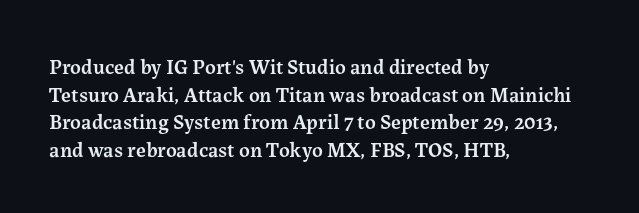
The image shows 21 px text type, upright; set left-aligned, normal line spacing (1.31x), normal letter spacing, not underlined.
